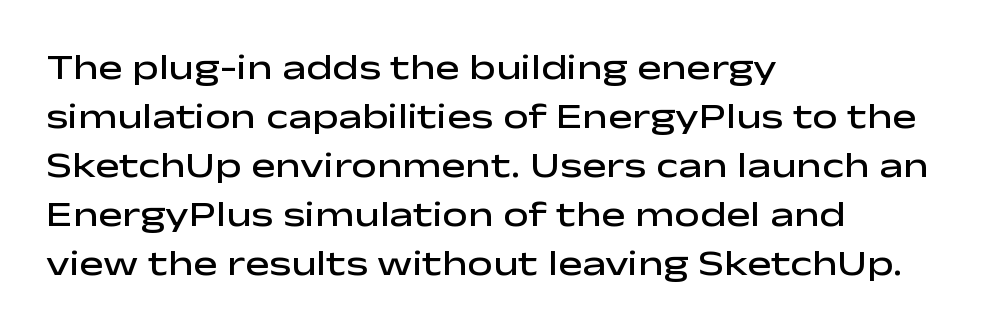
The image shows 36 px semibold, wide sans-serif type, upright; set left-aligned, normal line spacing (1.36x), normal letter spacing, not underlined; low stroke contrast and a medium x-height.
